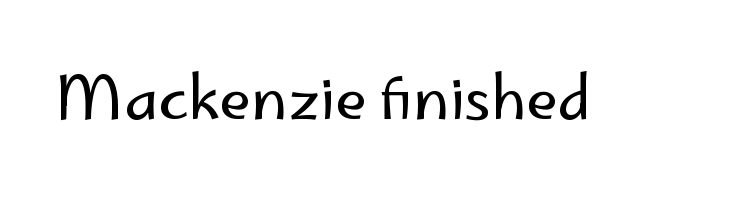
The image shows 59 px regular-weight sans-serif type, upright; set normal letter spacing, not underlined; low stroke contrast and a small x-height.
